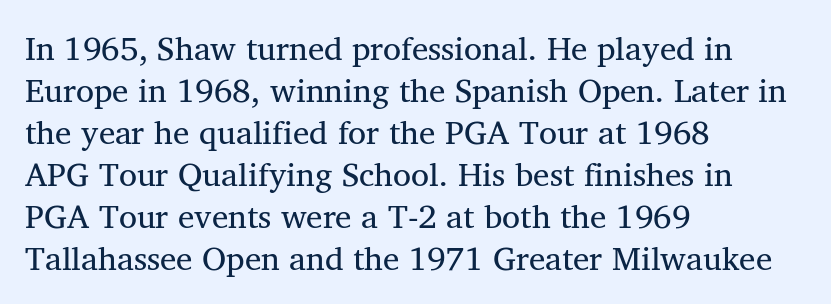
This is the regular roman posture of the typeface. A clean baseline with only descenders dipping below it. Letterform terminals end in serifs throughout the passage. This sample has the flowing, uneven cadence of proportional lettering. Rows of type keep a routine distance in the vertical direction.
